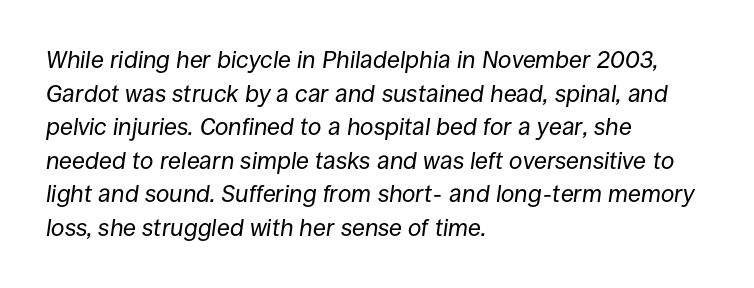
The passage shown leans; its letterforms are oblique. This sample keeps an unexceptional amount of space between lines. Nothing heavy about these letters — not bold at all. Underlining? Definitely not there. Observe the ordinary spacing: letters are neighbours, not strangers. The paragraph has a hard left edge and a soft right edge.
